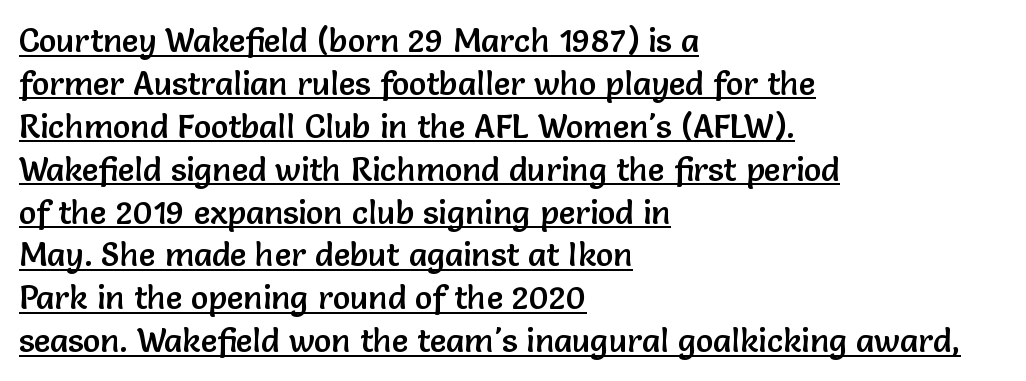
Observe the absence of serifs on each vertical stroke in this sample. Each word holds together tightly as a unit, with standard inter-letter gaps. This sample is left-justified, so line endings fall wherever the words run out. Line spacing here is normal. Varying glyph widths throughout — classic text-font behaviour.
